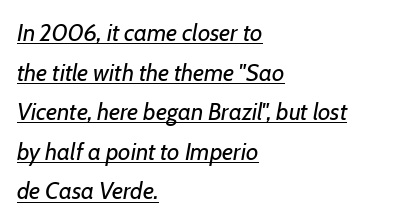
Descenders here cross a horizontal rule under the line. Teacher's note: observe the even left margin — that is flush-left alignment. Style check: oblique. Weight: regular or lighter. Notice how descenders clear the ascenders below comfortably — that's standard leading. How are the letters spaced? Ordinarily, with no added tracking.
